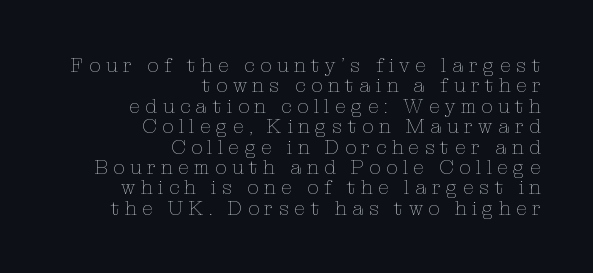
{"italic": "no", "bold": "no", "underline": "no", "align": "right", "line_spacing": "tight", "line_spacing_ratio": 1.02, "letter_spacing": "wide", "letter_spacing_em": 0.27, "glyph_px": 20}
